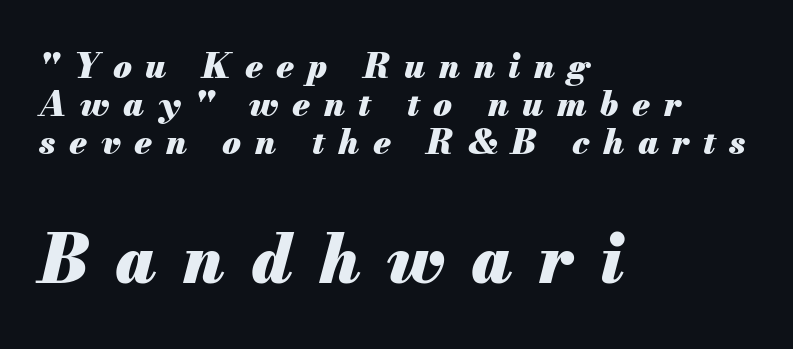
{"italic": "yes", "lean": "right", "slant_degrees": 13, "bold": "yes", "weight": "heavy", "width": "normal", "stroke_contrast": "medium", "x_height": "small", "monospaced": "no", "underline": "no", "align": "left", "line_spacing": "tight", "line_spacing_ratio": 1.12, "letter_spacing": "wide", "letter_spacing_em": 0.4, "larger_block": "second", "size_ratio": 1.97, "glyph_px": 67}
